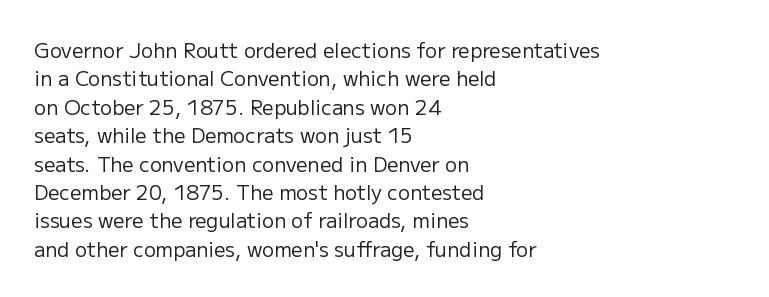
{"italic": "no", "bold": "no", "underline": "no", "align": "left", "line_spacing": "normal", "line_spacing_ratio": 1.42, "letter_spacing": "normal", "letter_spacing_em": 0.0, "glyph_px": 20}
